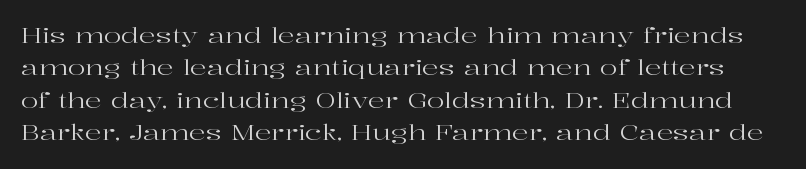
Q: Is the text bold? A: No.
Q: Is the text italic (slanted)? A: No, it is upright.
Q: Is the text underlined? A: No.
Q: Is the spacing between letters normal or unusually wide? A: Normal.
Q: Is the spacing between lines tight, normal or loose? A: Normal.
